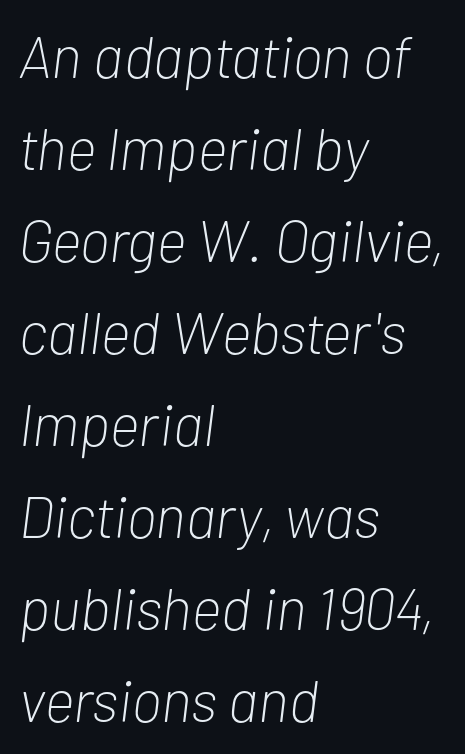
{"italic": "yes", "lean": "right", "slant_degrees": 7, "bold": "no", "weight": "light", "width": "condensed", "stroke_contrast": "low", "x_height": "medium", "monospaced": "no", "underline": "no", "align": "left", "line_spacing": "normal", "line_spacing_ratio": 1.56, "letter_spacing": "normal", "letter_spacing_em": 0.0, "glyph_px": 59}
